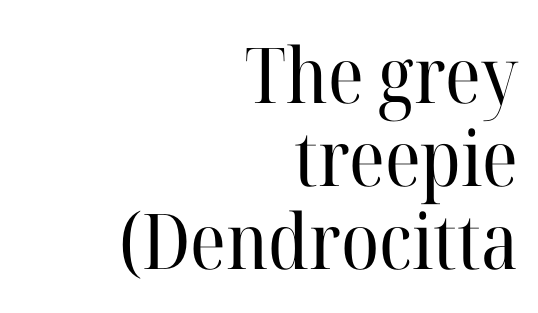
{"serif": "yes", "italic": "no", "bold": "no", "weight": "regular", "width": "normal", "stroke_contrast": "high", "x_height": "medium", "monospaced": "no", "underline": "no", "align": "right", "line_spacing": "tight", "line_spacing_ratio": 1.08, "letter_spacing": "normal", "letter_spacing_em": 0.0, "glyph_px": 77}
